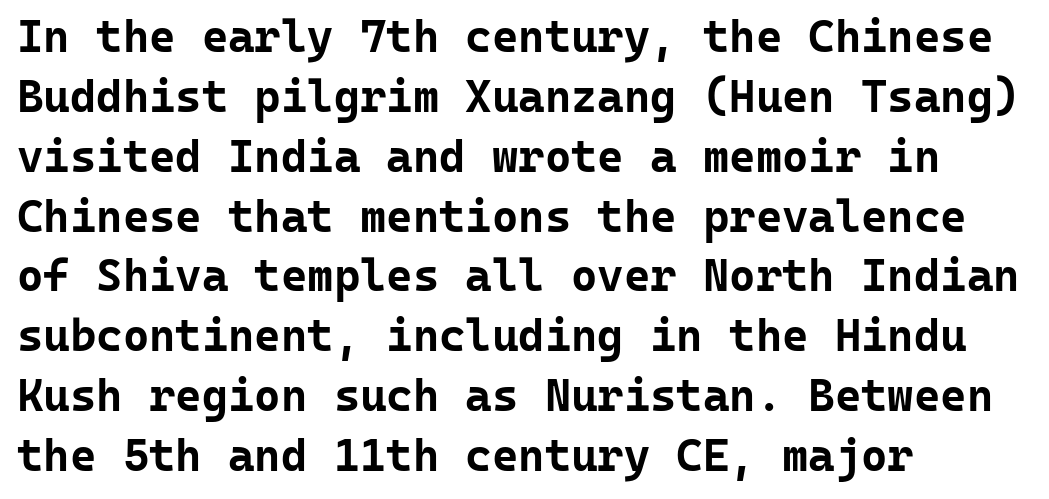
Q: Is the text bold? A: Yes.
Q: Is the text italic (slanted)? A: No, it is upright.
Q: Is the typeface a serif or a sans-serif typeface? A: Sans-serif.
Q: Is the text underlined? A: No.
Q: How is the paragraph aligned? A: Left-aligned.
Q: Is the spacing between letters normal or unusually wide? A: Normal.
Q: Is the spacing between lines tight, normal or loose? A: Normal.
Q: Width (condensed, normal, or wide)? A: Normal.
Q: Stroke contrast? A: Low.
Q: x-height? A: Medium.
Q: Monospaced? A: Yes.
